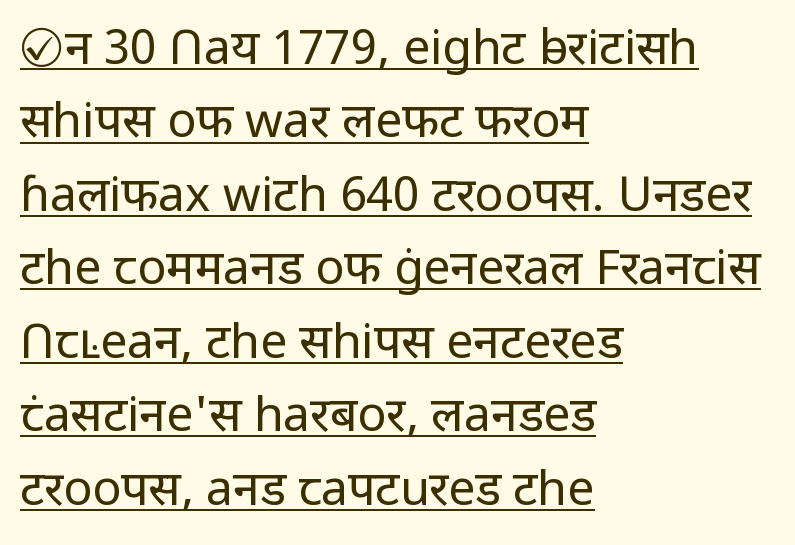
{"serif": "no", "italic": "no", "bold": "no", "weight": "regular", "width": "normal", "stroke_contrast": "low", "x_height": "medium", "monospaced": "no", "underline": "yes", "align": "left", "line_spacing": "normal", "line_spacing_ratio": 1.53, "letter_spacing": "normal", "letter_spacing_em": 0.0, "glyph_px": 48}
